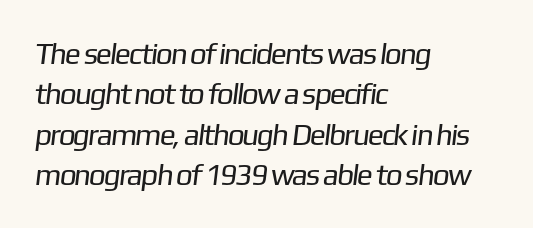
{"serif": "no", "bold": "no", "weight": "regular", "width": "normal", "stroke_contrast": "low", "x_height": "medium", "monospaced": "no", "underline": "no", "align": "left", "line_spacing": "normal", "line_spacing_ratio": 1.35, "letter_spacing": "normal", "letter_spacing_em": 0.0, "glyph_px": 30}
